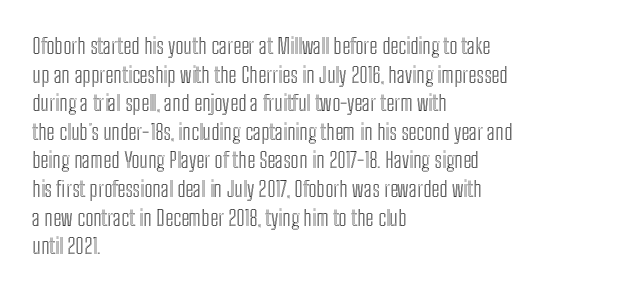
The image shows 22 px text type, upright; set left-aligned, normal line spacing (1.3x), normal letter spacing, not underlined.
